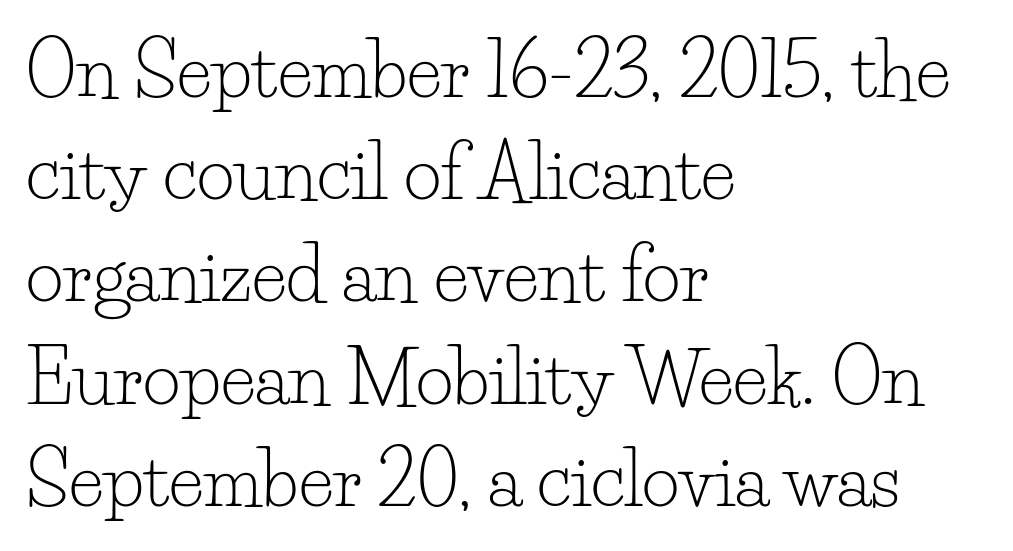
Q: Is the text bold? A: No.
Q: Is the text italic (slanted)? A: No, it is upright.
Q: Is the typeface a serif or a sans-serif typeface? A: Serif.
Q: Is the text underlined? A: No.
Q: How is the paragraph aligned? A: Left-aligned.
Q: Is the spacing between letters normal or unusually wide? A: Normal.
Q: Is the spacing between lines tight, normal or loose? A: Normal.
Q: Width (condensed, normal, or wide)? A: Normal.
Q: Stroke contrast? A: Low.
Q: x-height? A: Small.
Q: Monospaced? A: No.
